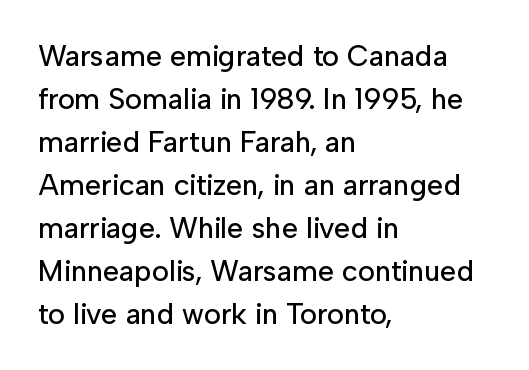
Q: Is the text italic (slanted)? A: No, it is upright.
Q: Is the typeface a serif or a sans-serif typeface? A: Sans-serif.
Q: Is the text underlined? A: No.
Q: How is the paragraph aligned? A: Left-aligned.
Q: Is the spacing between letters normal or unusually wide? A: Normal.
Q: Is the spacing between lines tight, normal or loose? A: Normal.
Q: Width (condensed, normal, or wide)? A: Normal.
Q: Stroke contrast? A: Low.
Q: x-height? A: Medium.
Q: Monospaced? A: No.
